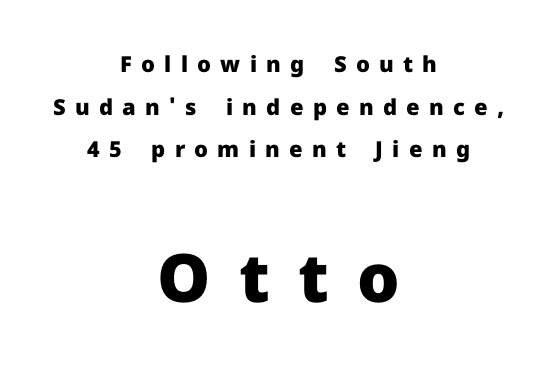
{"serif": "no", "italic": "no", "bold": "yes", "weight": "heavy", "width": "normal", "stroke_contrast": "low", "x_height": "medium", "monospaced": "no", "underline": "no", "align": "center", "line_spacing": "loose", "line_spacing_ratio": 1.94, "letter_spacing": "wide", "letter_spacing_em": 0.42, "larger_block": "second", "size_ratio": 3.05, "glyph_px": 67}
